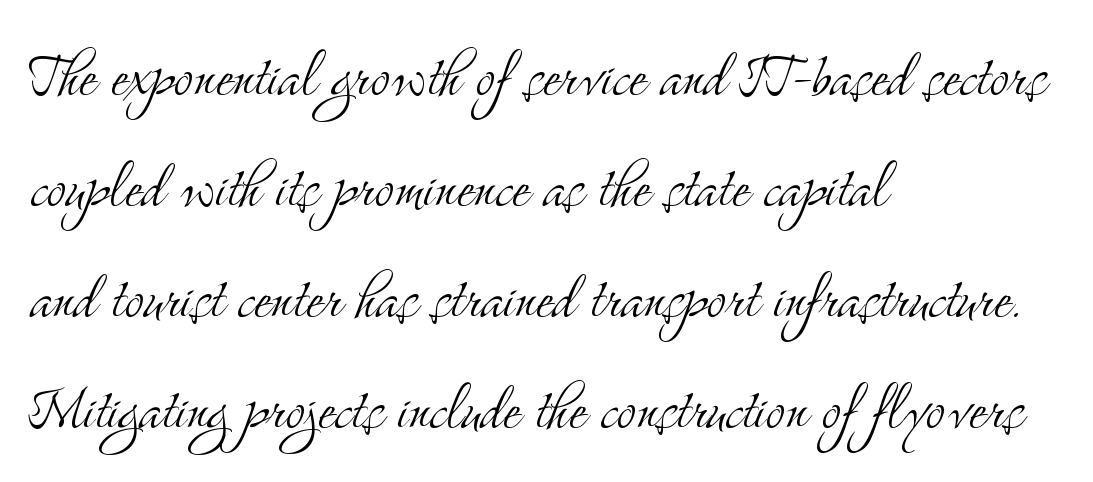
The typesetter chose a ragged-right arrangement here. The designer left line spacing at the default. Glance below the letters and you will spot only blank space. Each stroke keeps to a modest, everyday thickness or less. The characters display serif detailing at their extremities.
